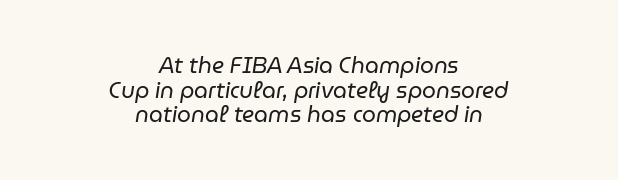
Each new line begins almost immediately beneath the previous one. Caption: multi-line text, centered on the measure. The rendering applies a slant to the glyphs. What stands out about the letter spacing? Nothing — it is the standard amount. Anything drawn beneath the words? Only blank space.
